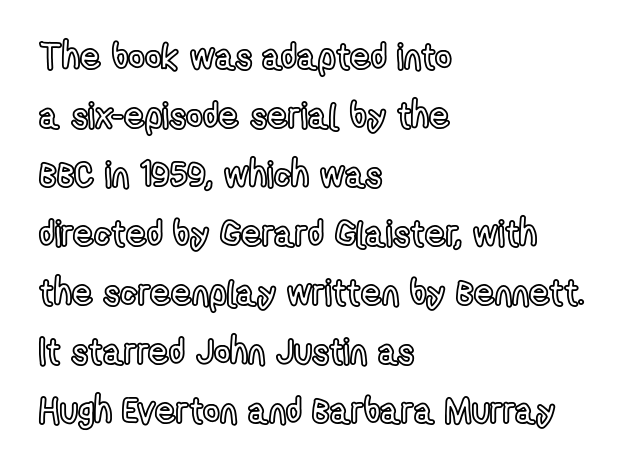
Q: Is the text italic (slanted)? A: No, it is upright.
Q: Is the text underlined? A: No.
Q: How is the paragraph aligned? A: Left-aligned.
Q: Is the spacing between letters normal or unusually wide? A: Normal.
Q: Is the spacing between lines tight, normal or loose? A: Normal.
Q: Width (condensed, normal, or wide)? A: Condensed.
Q: x-height? A: Medium.
Q: Monospaced? A: No.
